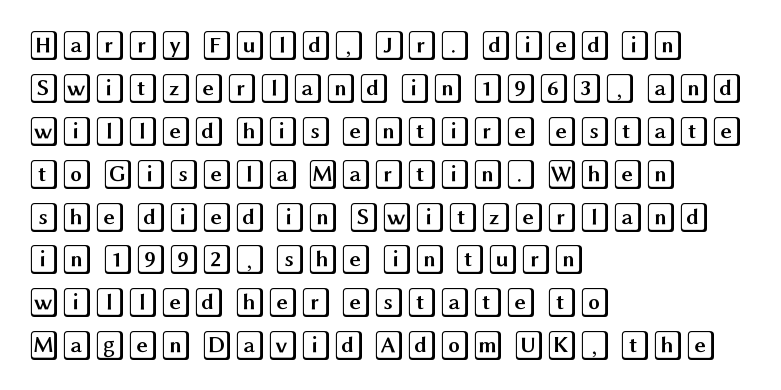
Q: Is the text italic (slanted)? A: No, it is upright.
Q: Is the text underlined? A: No.
Q: How is the paragraph aligned? A: Left-aligned.
Q: Is the spacing between letters normal or unusually wide? A: Normal.
Q: Is the spacing between lines tight, normal or loose? A: Normal.
Q: Width (condensed, normal, or wide)? A: Wide.
Q: x-height? A: Large.
